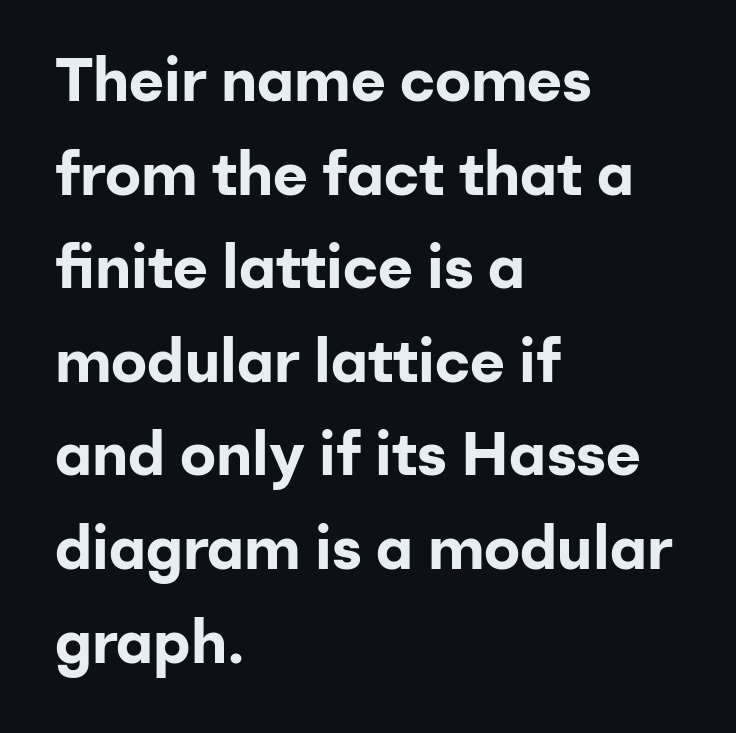
Letter spacing: default. Nothing sits at the stroke ends, so this counts as sans-serif. In terms of posture, this sample is upright. These lines are rendered in a variable-pitch font. The rows are spaced the way most documents space them.
